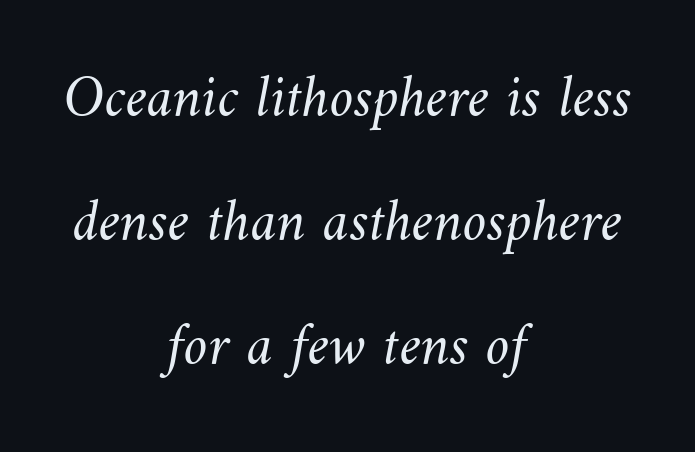
Bare-footed words on every line. Tracking here is standard; glyphs follow each other at the usual distance. A centered setting, common on invitations and titles, is used for this passage. Summary of weight: not heavy and not bold. Vertical spacing — loose.
